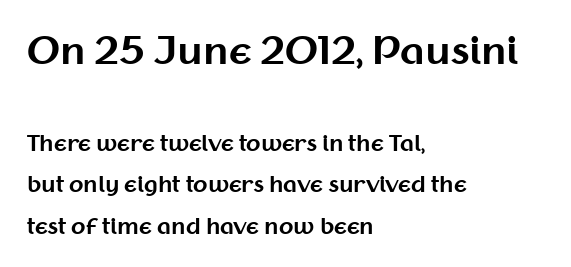
{"serif": "no", "italic": "no", "bold": "yes", "weight": "bold", "width": "normal", "stroke_contrast": "medium", "x_height": "medium", "monospaced": "no", "underline": "no", "align": "left", "line_spacing": "loose", "line_spacing_ratio": 1.98, "letter_spacing": "normal", "letter_spacing_em": 0.0, "larger_block": "first", "size_ratio": 1.76, "glyph_px": 37}
